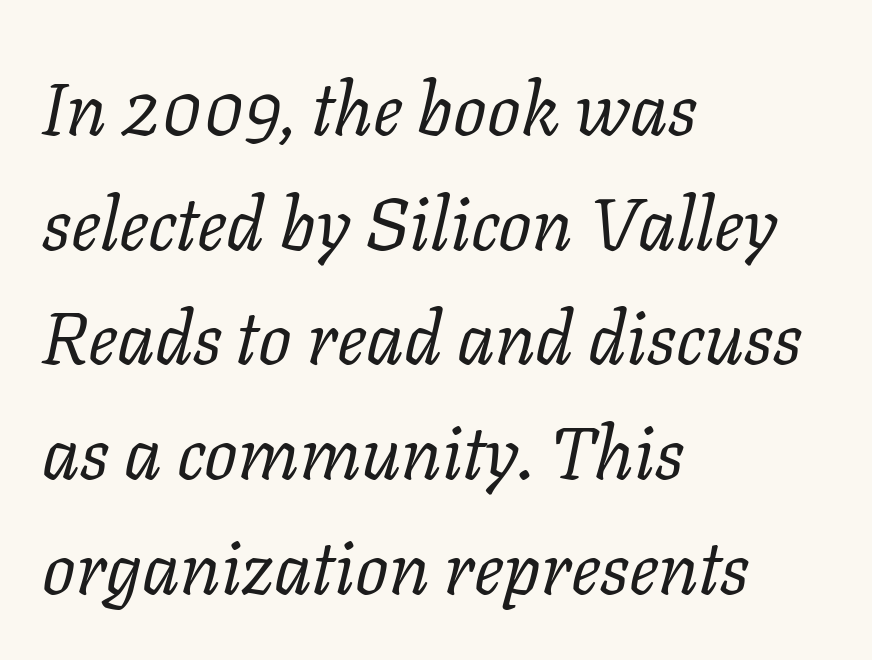
{"serif": "yes", "italic": "yes", "lean": "right", "slant_degrees": 11, "bold": "no", "weight": "regular", "width": "normal", "stroke_contrast": "low", "x_height": "medium", "monospaced": "no", "underline": "no", "align": "left", "line_spacing": "normal", "line_spacing_ratio": 1.55, "letter_spacing": "normal", "letter_spacing_em": 0.0, "glyph_px": 74}
